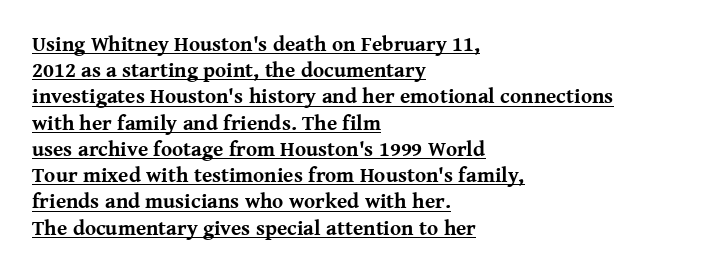
Q: Is the text bold? A: Yes.
Q: Is the text italic (slanted)? A: No, it is upright.
Q: Is the text underlined? A: Yes.
Q: How is the paragraph aligned? A: Left-aligned.
Q: Is the spacing between letters normal or unusually wide? A: Normal.
Q: Is the spacing between lines tight, normal or loose? A: Normal.
